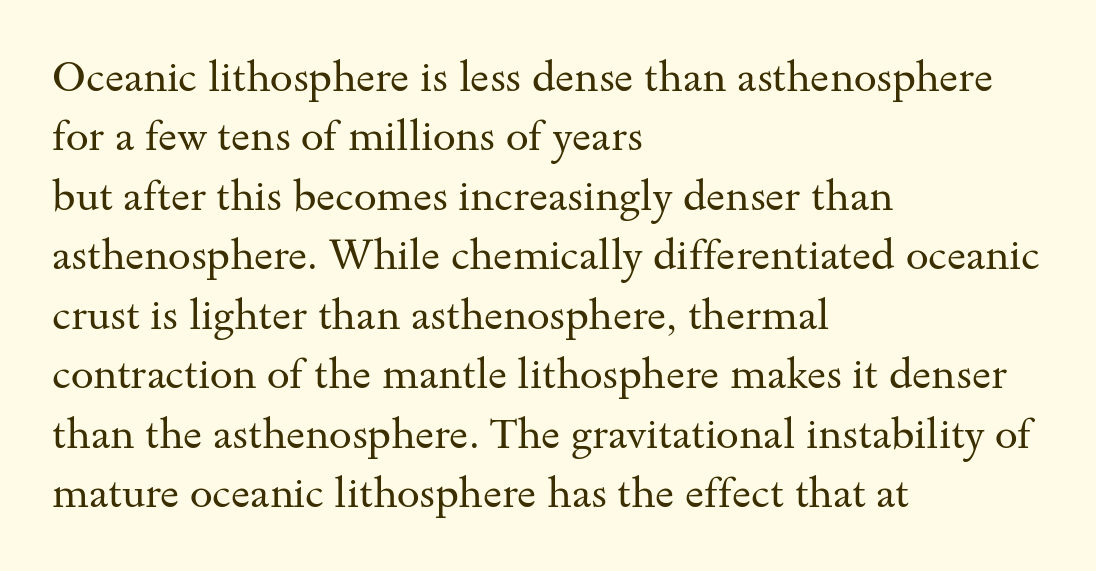
Q: Is the text bold? A: No.
Q: Is the text italic (slanted)? A: No, it is upright.
Q: Is the typeface a serif or a sans-serif typeface? A: Serif.
Q: Is the text underlined? A: No.
Q: How is the paragraph aligned? A: Left-aligned.
Q: Is the spacing between letters normal or unusually wide? A: Normal.
Q: Is the spacing between lines tight, normal or loose? A: Normal.
Q: Width (condensed, normal, or wide)? A: Wide.
Q: Stroke contrast? A: Medium.
Q: x-height? A: Small.
Q: Monospaced? A: No.
